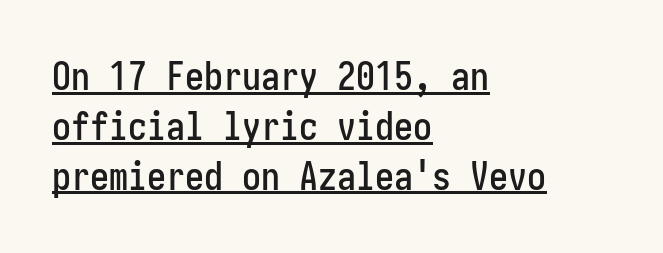
{"serif": "no", "italic": "no", "width": "condensed", "stroke_contrast": "low", "x_height": "medium", "underline": "yes", "align": "left", "line_spacing": "normal", "line_spacing_ratio": 1.31, "letter_spacing": "normal", "letter_spacing_em": 0.0, "glyph_px": 38}
